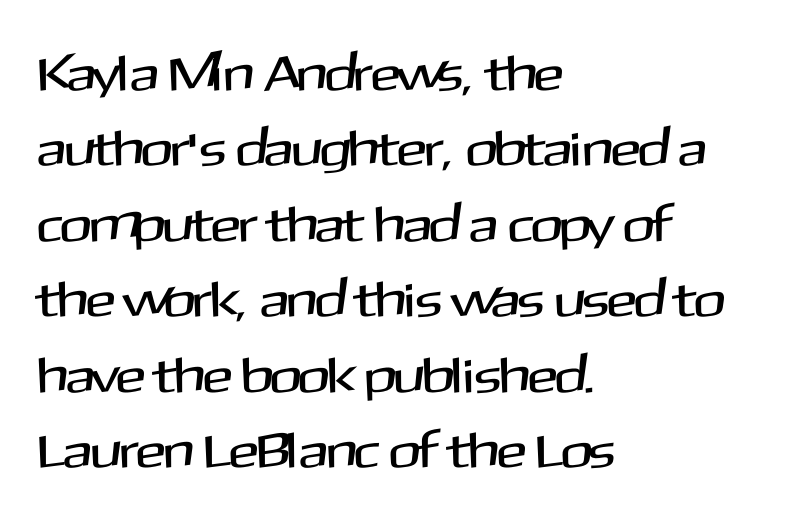
If you drew a line through each stem, it would be perfectly vertical. Observe the ordinary spacing: letters are neighbours, not strangers. A sans-serif font was chosen for this passage. The lines are quadded left. Think of a printed novel: that variable character pitch is what you see here.
